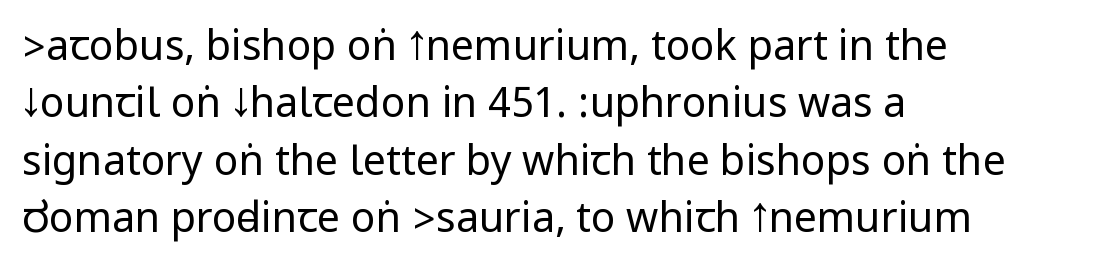
Typographically, this falls in the sans-serif category. Baseline-to-baseline distance is the conventional proportion of letter height. This rendering features lettering with no underline. Heft: none added — not bold. The paragraph shown leans on its left margin. These lines keep a tight, regular rhythm from letter to letter.
